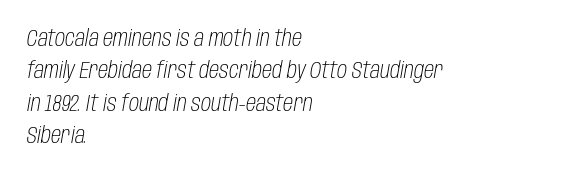
{"italic": "yes", "lean": "right", "slant_degrees": 10, "bold": "no", "underline": "no", "align": "left", "line_spacing": "normal", "line_spacing_ratio": 1.41, "letter_spacing": "normal", "letter_spacing_em": 0.0, "glyph_px": 23}
